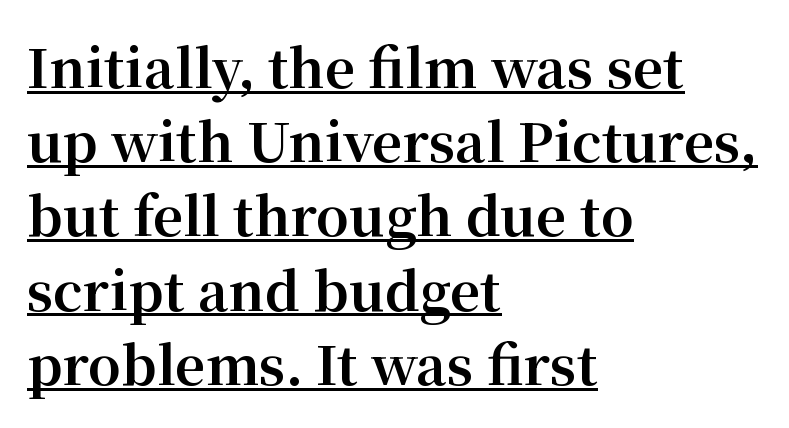
Think of a printed novel: that variable character pitch is what you see here. Designer's note — italics off, roman on. The rendering uses a moderate line-height, typical for paragraphs. The line texture is even and compact thanks to regular tracking.
